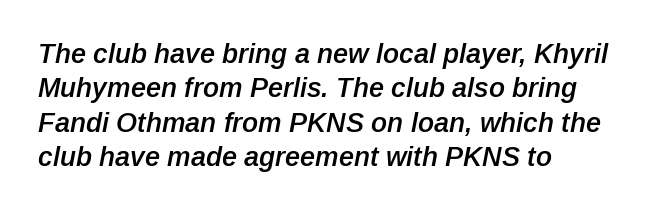
The image shows 27 px text type, italic (leaning right); set left-aligned, normal line spacing (1.27x), normal letter spacing, not underlined.
